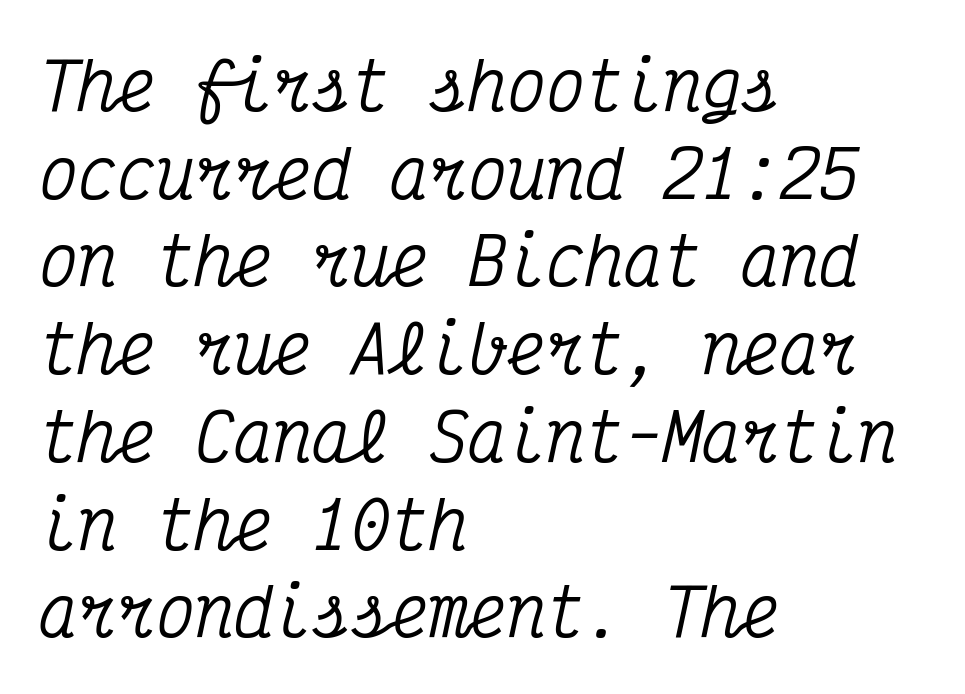
Reading down the column, the eye jumps a familiar distance to each next line. Visually the block forms a straight wall on the left and a jagged coastline on the right. Tracking here is standard; glyphs follow each other at the usual distance. Type without underlining.
